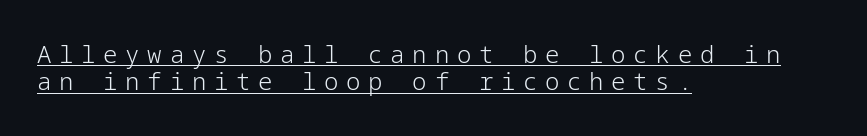
One-word summary of the alignment: left. A typographer would call this underscored text. The line-height multiplier appears low, near solid setting. The font is comparable to plain body text, perhaps lighter.
